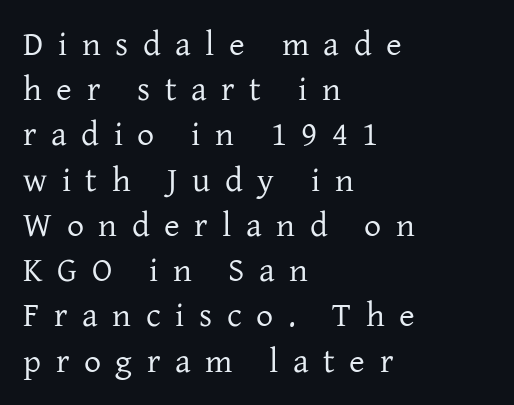
Vertical stems look standard width or narrower in stroke. Do the letters lean? They stand straight. If you measured baseline to baseline, you'd find a middling distance. The baseline area is clear. Words appear elongated and porous because spacing is wide. The passage shown is typed in a proportional face where columns would drift.
